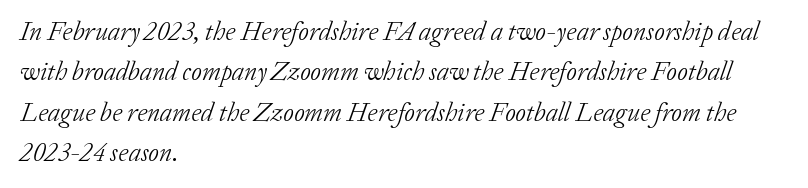
Q: Is the text bold? A: No.
Q: Is the text italic (slanted)? A: Yes, it leans right by about 20 degrees.
Q: Is the text underlined? A: No.
Q: How is the paragraph aligned? A: Left-aligned.
Q: Is the spacing between letters normal or unusually wide? A: Normal.
Q: Is the spacing between lines tight, normal or loose? A: Normal.
